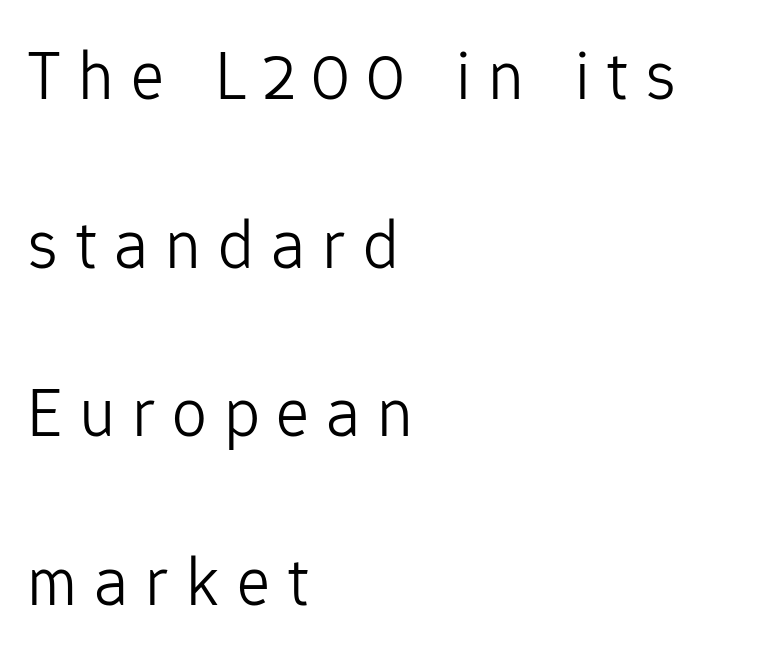
Q: Is the text bold? A: No.
Q: Is the text italic (slanted)? A: No, it is upright.
Q: Is the typeface a serif or a sans-serif typeface? A: Sans-serif.
Q: Is the text underlined? A: No.
Q: How is the paragraph aligned? A: Left-aligned.
Q: Is the spacing between letters normal or unusually wide? A: Unusually wide.
Q: Is the spacing between lines tight, normal or loose? A: Loose.
Q: Width (condensed, normal, or wide)? A: Normal.
Q: Stroke contrast? A: Low.
Q: x-height? A: Medium.
Q: Monospaced? A: No.
